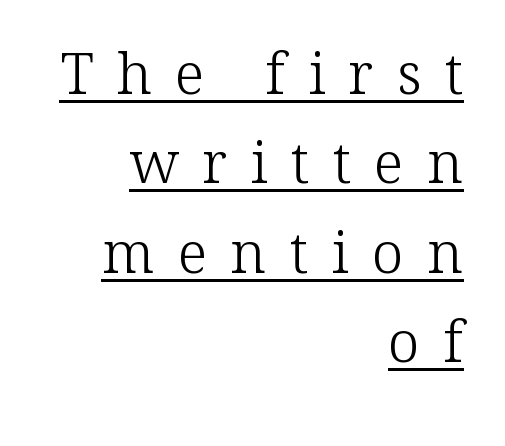
A typesetter would call this heavily tracked-out type. Line spacing here is normal. Is this a fixed-width face? No — the glyphs have proportional, varying widths. Does the copy run flush right? Yes — the right margin is perfectly even. Ascenders rise straight up at ninety degrees.
